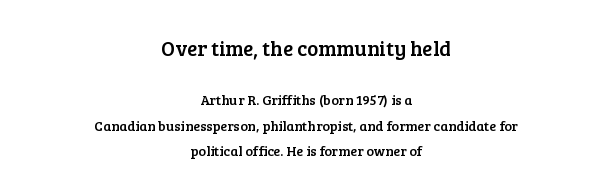
The image shows 21 px text type, upright; set centered, line spacing 1.85x, normal letter spacing, not underlined; the first (top) block is 1.5x larger.
